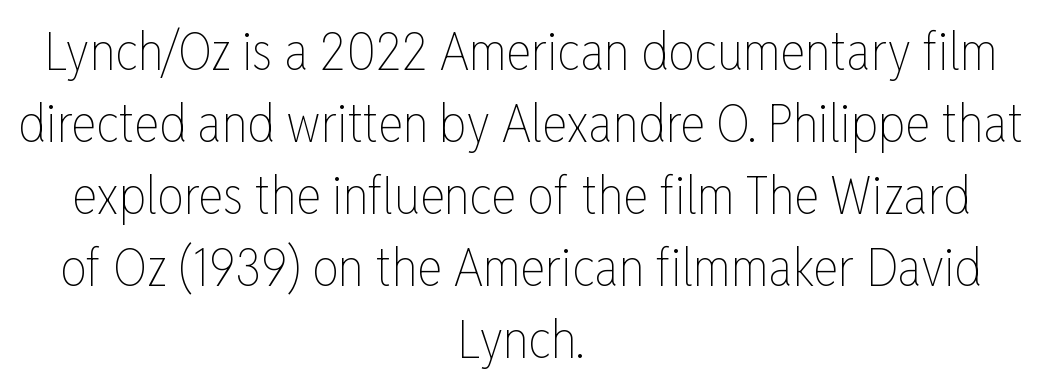
Weight: regular or lighter. Is there much room between lines? A standard amount, neither cramped nor airy. A typesetter would call this zero additional tracking. Letters rest on an invisible, unmarked baseline. Ascenders rise straight up at ninety degrees. You could not count columns in this text — the font is proportionally spaced.
